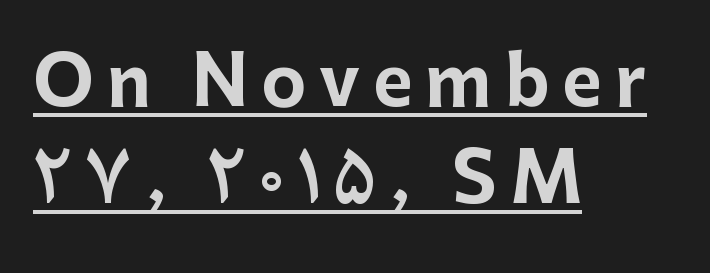
Regarding serifs, this sample does without them. Note the varied advance widths — an 'i' is clearly narrower than an 'm'. Vertical strokes here are truly vertical. The vertical gap from one line to the next is medium. Notice how a bar underscores the lettering throughout. This sample is left-justified, so line endings fall wherever the words run out.
